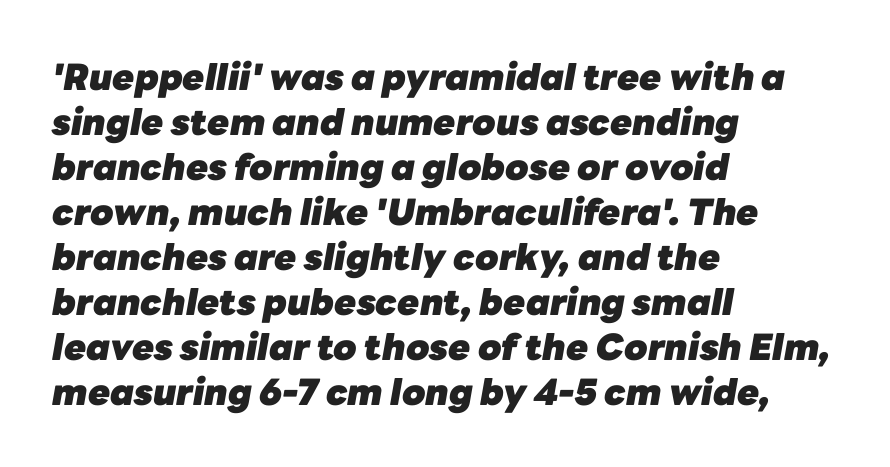
{"italic": "yes", "lean": "right", "slant_degrees": 10, "bold": "yes", "weight": "heavy", "width": "normal", "stroke_contrast": "low", "x_height": "medium", "monospaced": "no", "underline": "no", "align": "left", "line_spacing": "normal", "line_spacing_ratio": 1.25, "letter_spacing": "normal", "letter_spacing_em": 0.0, "glyph_px": 36}
